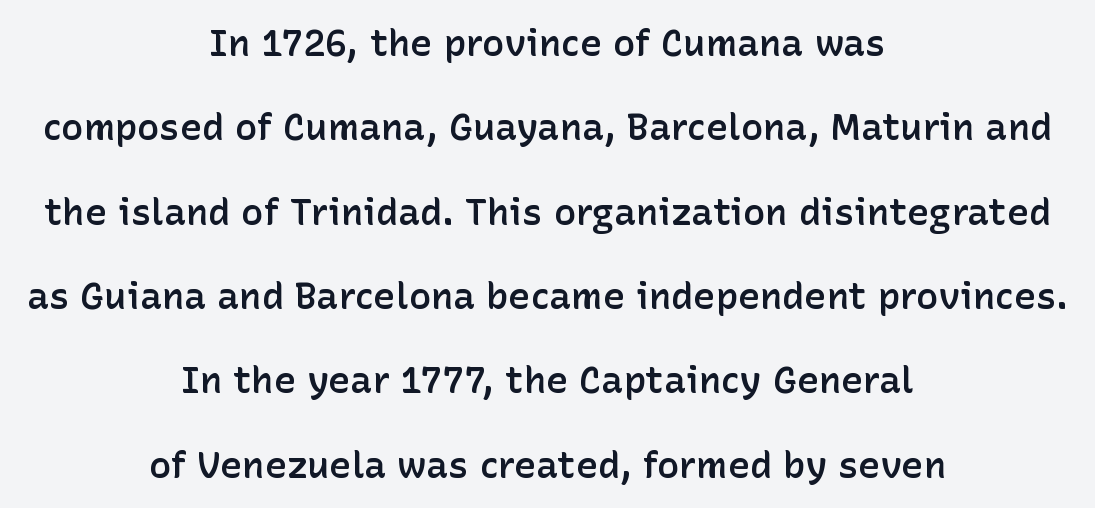
Q: Is the text bold? A: Semi-bold.
Q: Is the text italic (slanted)? A: No, it is upright.
Q: Is the typeface a serif or a sans-serif typeface? A: Sans-serif.
Q: Is the text underlined? A: No.
Q: How is the paragraph aligned? A: Centered.
Q: Is the spacing between letters normal or unusually wide? A: Normal.
Q: Is the spacing between lines tight, normal or loose? A: Loose.
Q: Width (condensed, normal, or wide)? A: Normal.
Q: Stroke contrast? A: Low.
Q: x-height? A: Medium.
Q: Monospaced? A: No.
